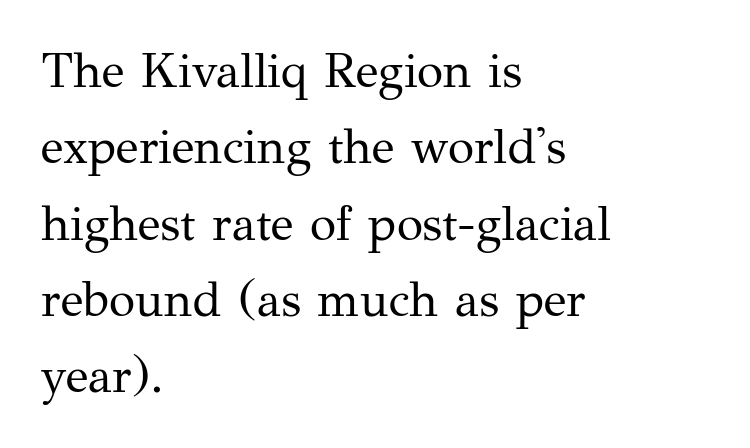
{"serif": "yes", "italic": "no", "bold": "no", "weight": "regular", "width": "normal", "stroke_contrast": "medium", "x_height": "medium", "monospaced": "no", "underline": "no", "align": "left", "line_spacing": "normal", "line_spacing_ratio": 1.59, "letter_spacing": "normal", "letter_spacing_em": 0.0, "glyph_px": 48}
